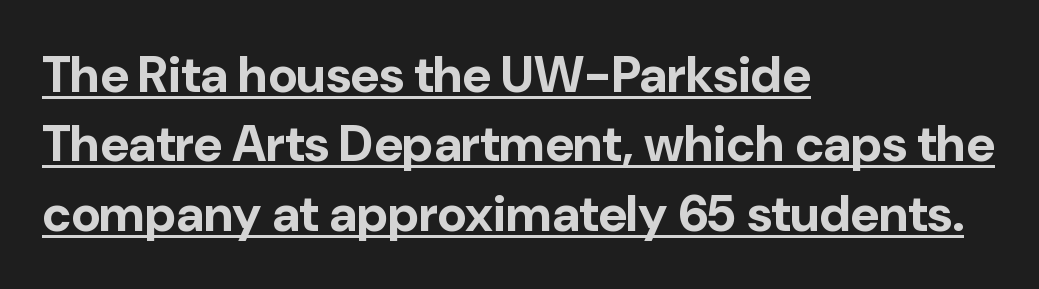
This sample uses an upright cut, with every glyph sitting square on the baseline. You could not count columns in this text — the font is proportionally spaced. The horizontal fit of the characters is conventional and even. The passage shown is emphatically bold. Horizontally, the lines are justified to the leading edge only.
